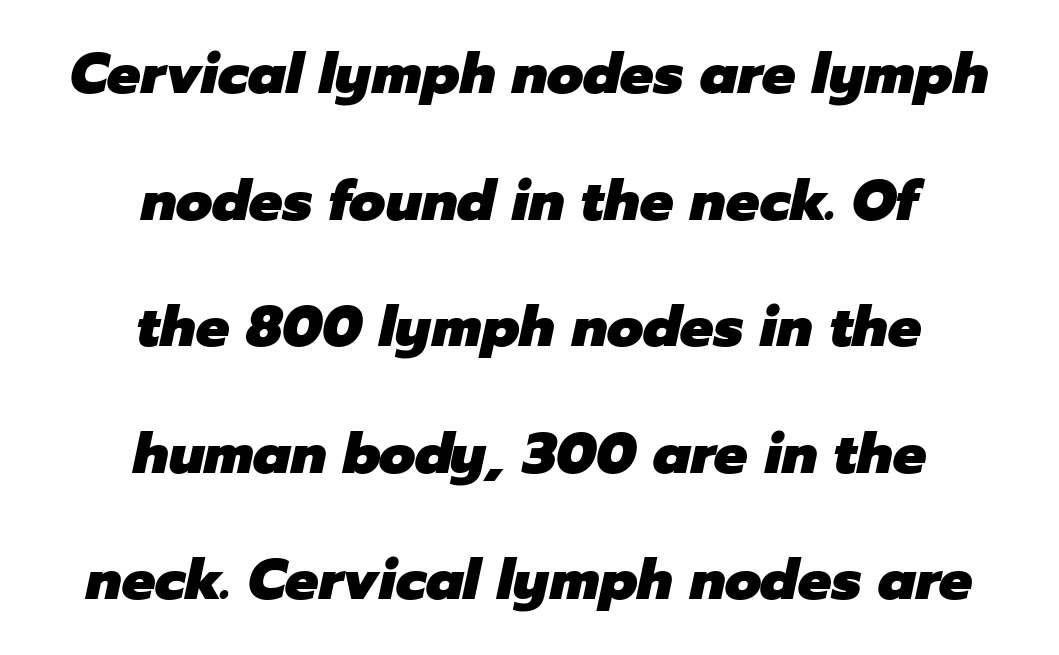
The image shows 56 px heavy type, italic (leaning right); set centered, loose line spacing (2.26x), normal letter spacing, not underlined; low stroke contrast and a medium x-height.
